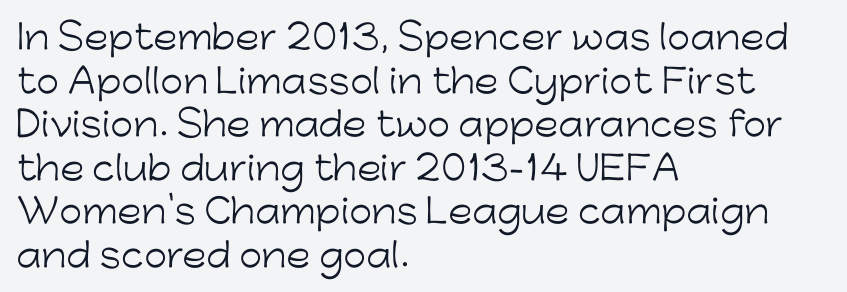
Q: Is the text bold? A: No.
Q: Is the text italic (slanted)? A: No, it is upright.
Q: Is the typeface a serif or a sans-serif typeface? A: Sans-serif.
Q: Is the text underlined? A: No.
Q: How is the paragraph aligned? A: Left-aligned.
Q: Is the spacing between letters normal or unusually wide? A: Normal.
Q: Is the spacing between lines tight, normal or loose? A: Normal.
Q: Width (condensed, normal, or wide)? A: Normal.
Q: Stroke contrast? A: Low.
Q: x-height? A: Medium.
Q: Monospaced? A: No.
